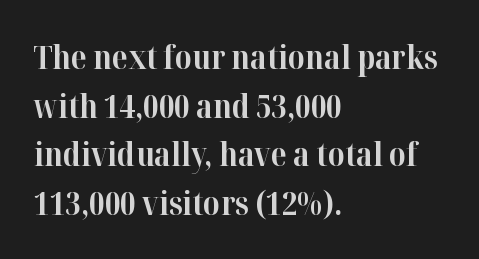
Q: Is the text bold? A: Yes.
Q: Is the text italic (slanted)? A: No, it is upright.
Q: Is the typeface a serif or a sans-serif typeface? A: Serif.
Q: Is the text underlined? A: No.
Q: How is the paragraph aligned? A: Left-aligned.
Q: Is the spacing between letters normal or unusually wide? A: Normal.
Q: Is the spacing between lines tight, normal or loose? A: Normal.
Q: Width (condensed, normal, or wide)? A: Normal.
Q: Stroke contrast? A: High.
Q: x-height? A: Medium.
Q: Monospaced? A: No.
